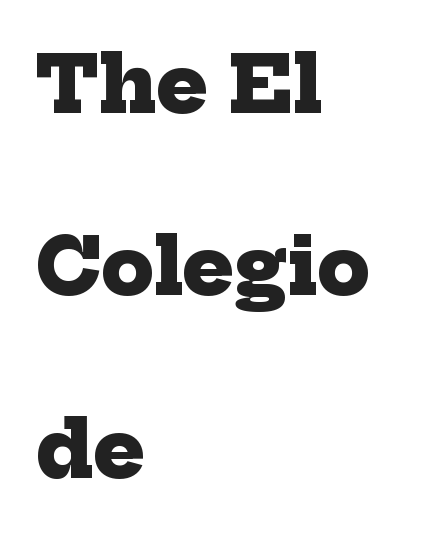
Q: Is the text bold? A: Yes.
Q: Is the typeface a serif or a sans-serif typeface? A: Serif.
Q: Is the text underlined? A: No.
Q: How is the paragraph aligned? A: Left-aligned.
Q: Is the spacing between letters normal or unusually wide? A: Normal.
Q: Is the spacing between lines tight, normal or loose? A: Loose.
Q: Width (condensed, normal, or wide)? A: Normal.
Q: Stroke contrast? A: Low.
Q: x-height? A: Medium.
Q: Monospaced? A: No.
